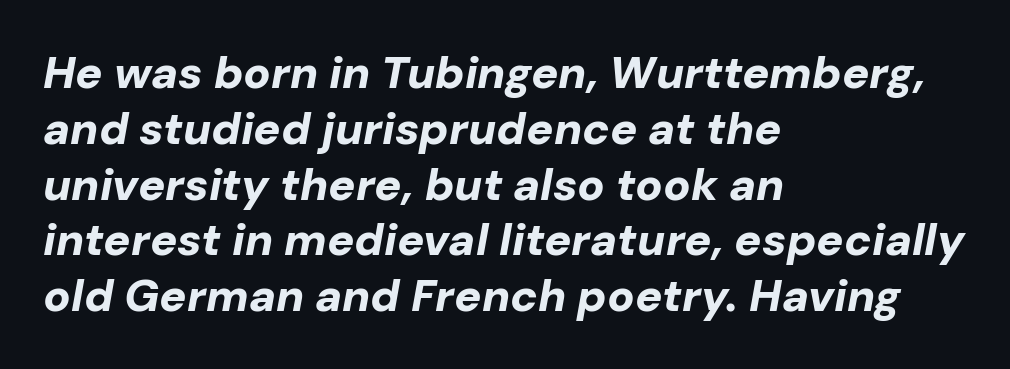
Q: Is the text bold? A: Yes.
Q: Is the text italic (slanted)? A: Yes, it leans right by about 10 degrees.
Q: Is the text underlined? A: No.
Q: How is the paragraph aligned? A: Left-aligned.
Q: Is the spacing between letters normal or unusually wide? A: Normal.
Q: Width (condensed, normal, or wide)? A: Normal.
Q: Stroke contrast? A: Low.
Q: x-height? A: Medium.
Q: Monospaced? A: No.
